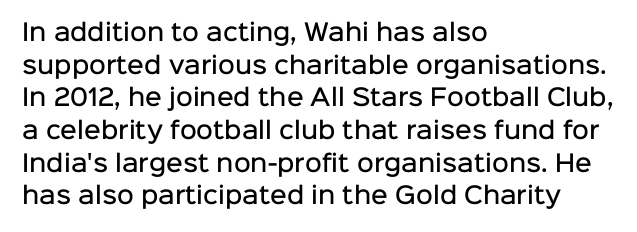
{"italic": "no", "bold": "semi", "underline": "no", "align": "left", "line_spacing": "normal", "line_spacing_ratio": 1.42, "letter_spacing": "normal", "letter_spacing_em": 0.0, "glyph_px": 23}
